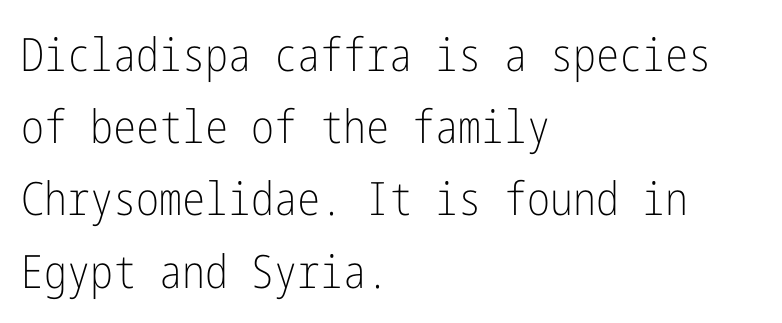
{"serif": "no", "italic": "no", "bold": "no", "weight": "light", "width": "condensed", "stroke_contrast": "low", "x_height": "medium", "underline": "no", "align": "left", "line_spacing": "normal", "line_spacing_ratio": 1.57, "letter_spacing": "normal", "letter_spacing_em": 0.0, "glyph_px": 46}
